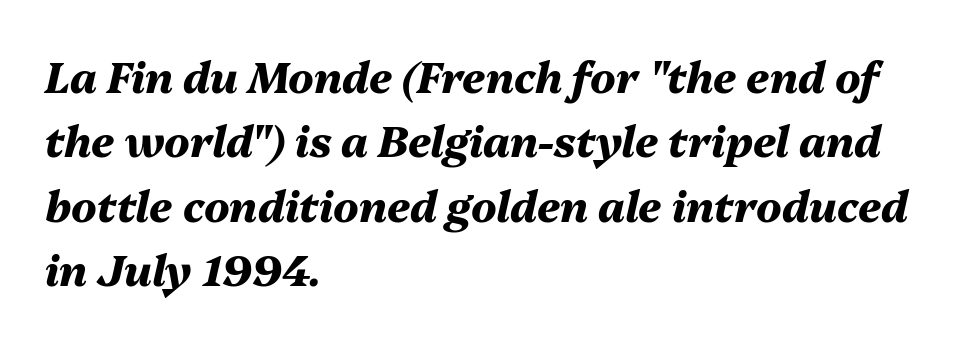
Between one letter and the next there's only the usual sliver of space. Each line starts at the same left margin while the right side varies. The sample has been set heavy, in full bold. This block has exactly the height ordinary leading produces. You can tell it's italic because the verticals aren't actually vertical.
